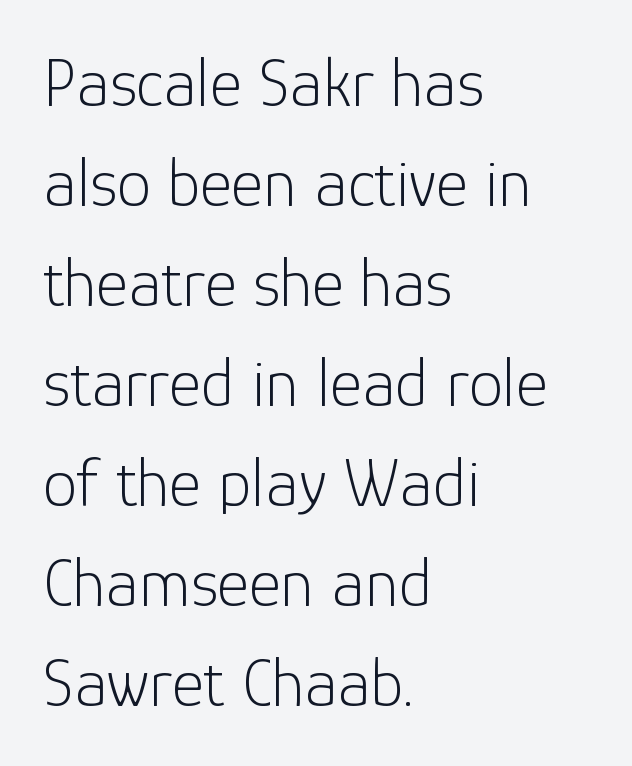
The image shows 69 px light sans-serif type, upright; set left-aligned, normal line spacing (1.45x), normal letter spacing, not underlined; low stroke contrast and a medium x-height.
